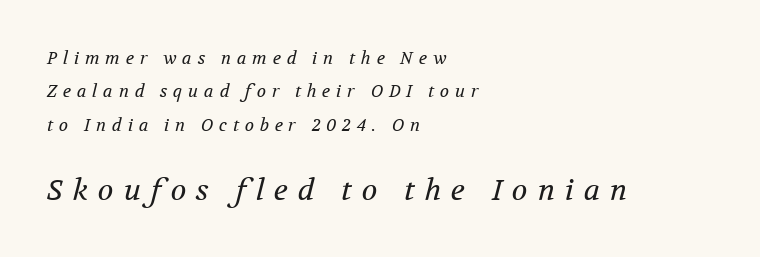
{"serif": "yes", "italic": "yes", "lean": "right", "slant_degrees": 12, "bold": "no", "weight": "regular", "width": "normal", "stroke_contrast": "medium", "x_height": "medium", "monospaced": "no", "underline": "no", "align": "left", "line_spacing": "loose", "line_spacing_ratio": 1.97, "letter_spacing": "wide", "letter_spacing_em": 0.34, "larger_block": "second", "size_ratio": 1.71, "glyph_px": 29}
